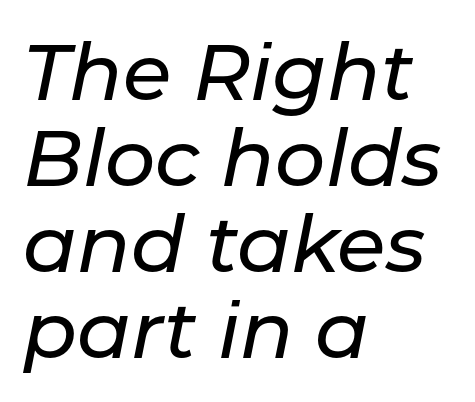
{"italic": "yes", "lean": "right", "slant_degrees": 11, "width": "normal", "stroke_contrast": "low", "x_height": "medium", "monospaced": "no", "underline": "no", "align": "left", "line_spacing": "tight", "line_spacing_ratio": 1.09, "letter_spacing": "normal", "letter_spacing_em": 0.0, "glyph_px": 79}
